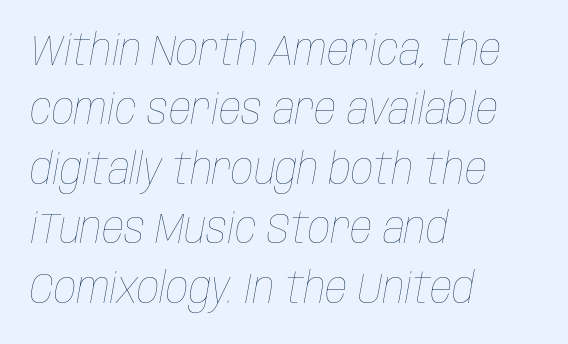
Q: Is the text bold? A: No.
Q: Is the text italic (slanted)? A: Yes, it leans right by about 10 degrees.
Q: Is the text underlined? A: No.
Q: How is the paragraph aligned? A: Left-aligned.
Q: Is the spacing between letters normal or unusually wide? A: Normal.
Q: Is the spacing between lines tight, normal or loose? A: Normal.
Q: Width (condensed, normal, or wide)? A: Condensed.
Q: Stroke contrast? A: Low.
Q: x-height? A: Large.
Q: Monospaced? A: No.
